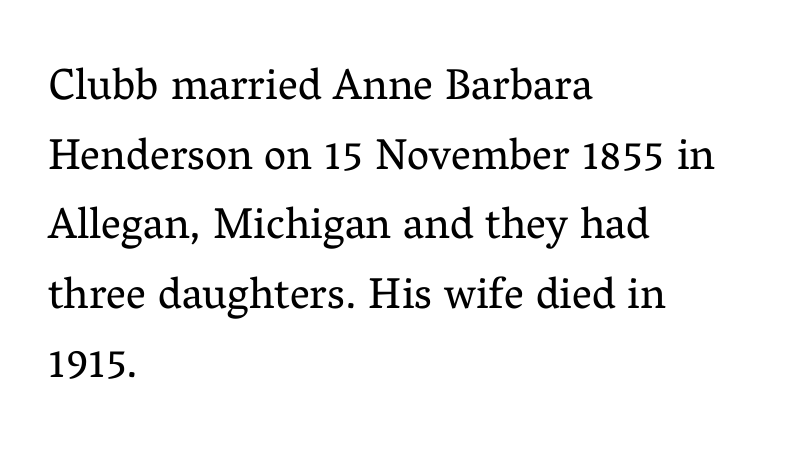
Underline: absent. Do the letters lean? They stand straight. Do the characters align in a grid? No, the font is proportional. A normal amount of white space separates one row of letters from the next. Summary of weight: not heavy and not bold.
